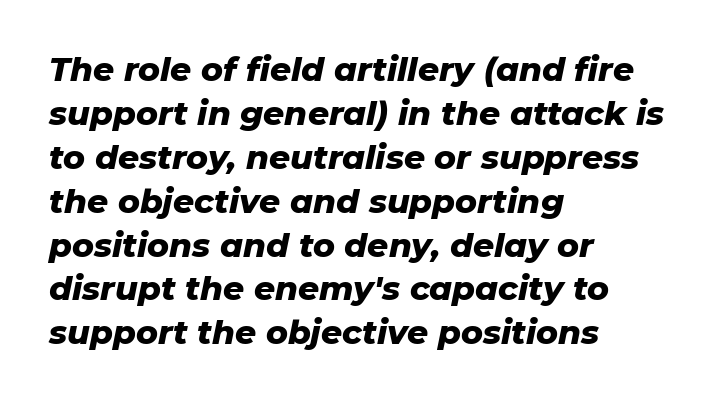
{"italic": "yes", "lean": "right", "slant_degrees": 11, "bold": "yes", "weight": "heavy", "width": "normal", "stroke_contrast": "low", "x_height": "medium", "monospaced": "no", "underline": "no", "align": "left", "line_spacing": "normal", "line_spacing_ratio": 1.33, "letter_spacing": "normal", "letter_spacing_em": 0.0, "glyph_px": 33}
